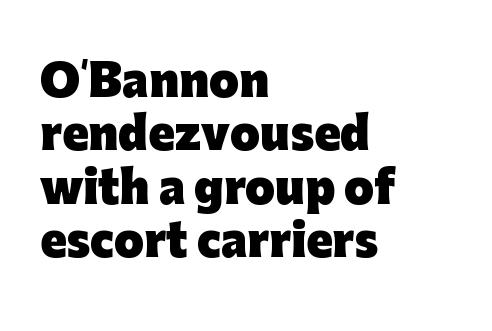
The image shows 43 px heavy sans-serif type, upright; set left-aligned, line spacing 1.24x, normal letter spacing, not underlined; low stroke contrast and a medium x-height.
